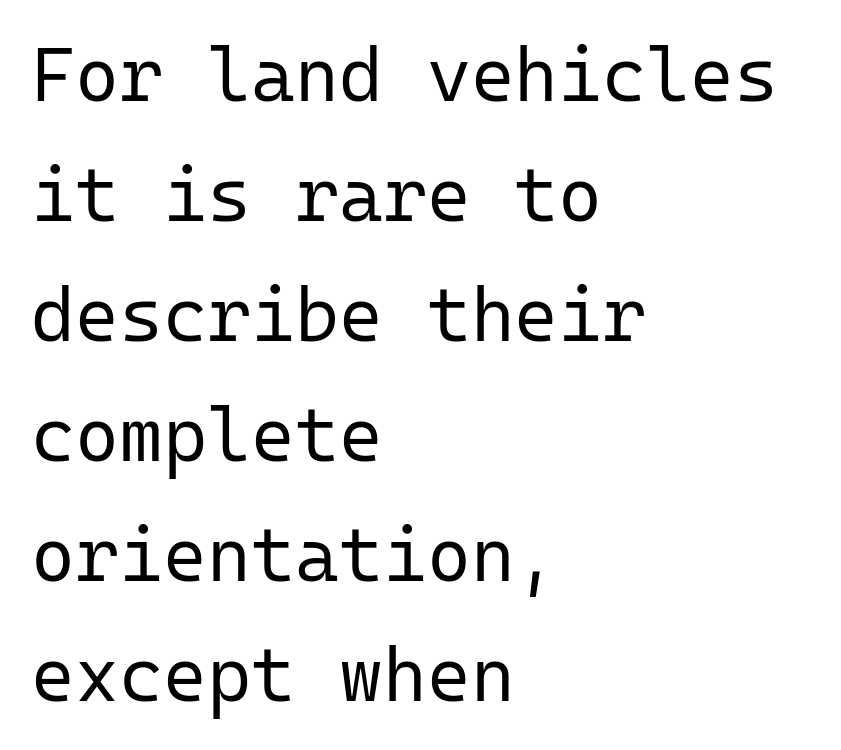
{"serif": "no", "italic": "no", "bold": "no", "weight": "regular", "width": "normal", "stroke_contrast": "low", "x_height": "medium", "monospaced": "yes", "underline": "no", "align": "left", "line_spacing": "normal", "line_spacing_ratio": 1.6, "letter_spacing": "normal", "letter_spacing_em": 0.0, "glyph_px": 75}
